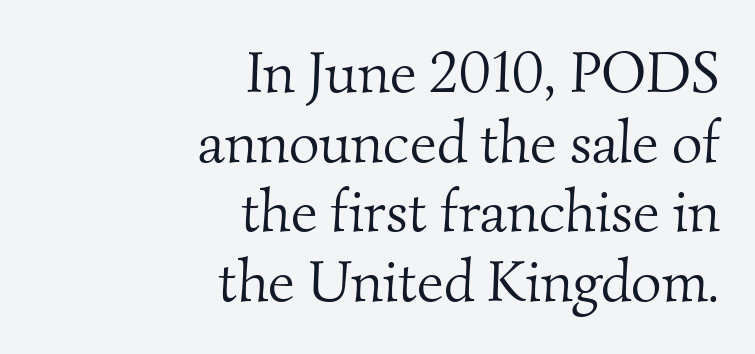
The image shows 59 px light serif type; set right-aligned, line spacing 1.18x, normal letter spacing, not underlined; medium stroke contrast and a small x-height.
